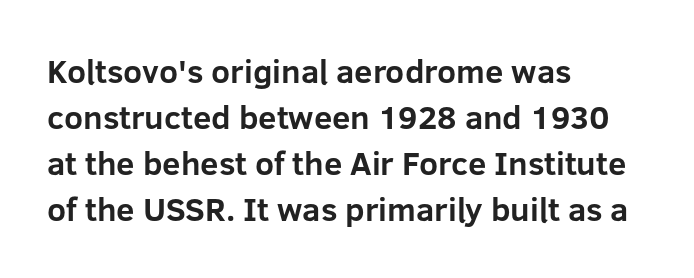
How heavy is the stroke? Heavy — this is a bold. Plain, unruled lines of type. Short note: letters normally spaced. Ascenders rise straight up at ninety degrees. Alignment: flush left. One glance says typical: line gaps are just what's usual.
